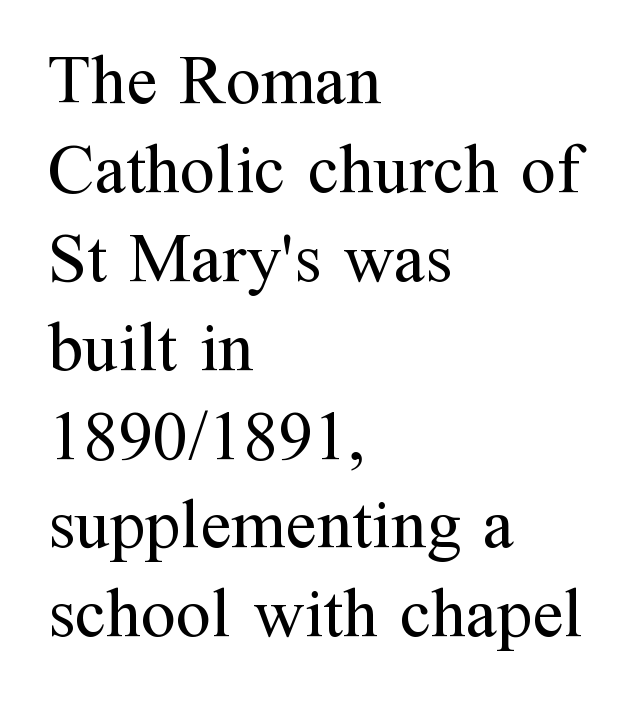
Q: Is the text bold? A: No.
Q: Is the text italic (slanted)? A: No, it is upright.
Q: Is the typeface a serif or a sans-serif typeface? A: Serif.
Q: Is the text underlined? A: No.
Q: How is the paragraph aligned? A: Left-aligned.
Q: Is the spacing between letters normal or unusually wide? A: Normal.
Q: Is the spacing between lines tight, normal or loose? A: Normal.
Q: Width (condensed, normal, or wide)? A: Normal.
Q: Stroke contrast? A: Medium.
Q: x-height? A: Medium.
Q: Monospaced? A: No.
